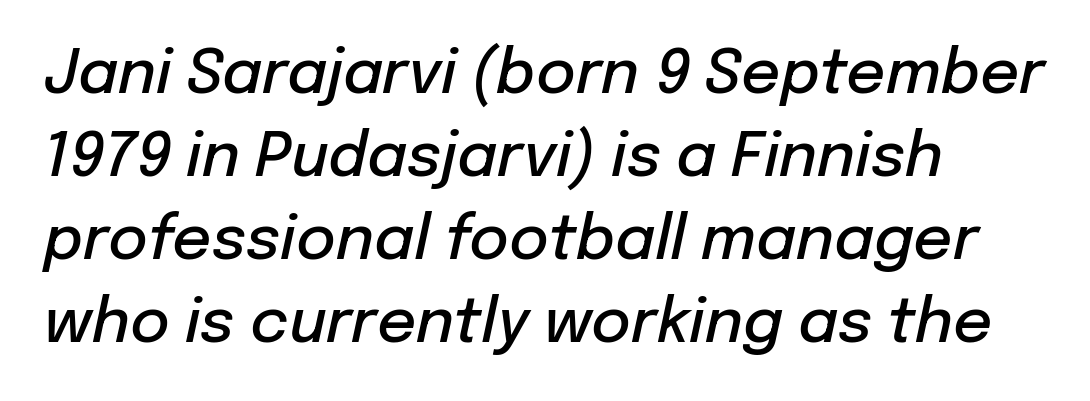
{"italic": "yes", "lean": "right", "slant_degrees": 12, "bold": "semi", "weight": "semibold", "width": "normal", "stroke_contrast": "low", "x_height": "medium", "monospaced": "no", "underline": "no", "align": "left", "line_spacing": "normal", "line_spacing_ratio": 1.36, "letter_spacing": "normal", "letter_spacing_em": 0.0, "glyph_px": 61}
